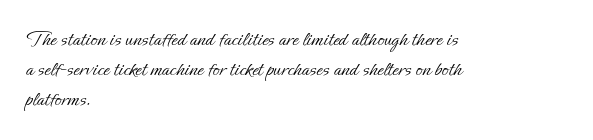
Q: Is the text bold? A: No.
Q: Is the text italic (slanted)? A: Yes.
Q: Is the text underlined? A: No.
Q: How is the paragraph aligned? A: Left-aligned.
Q: Is the spacing between letters normal or unusually wide? A: Normal.
Q: Is the spacing between lines tight, normal or loose? A: Normal.
